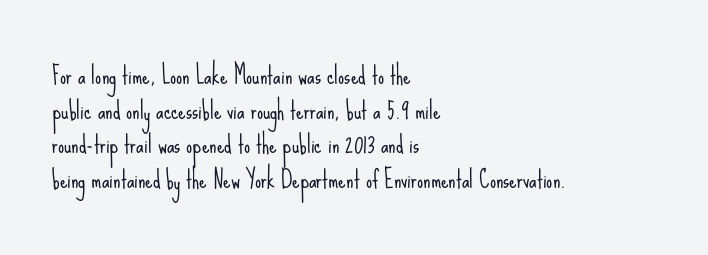
Q: Is the text bold? A: No.
Q: Is the text italic (slanted)? A: No, it is upright.
Q: Is the text underlined? A: No.
Q: How is the paragraph aligned? A: Left-aligned.
Q: Is the spacing between letters normal or unusually wide? A: Normal.
Q: Is the spacing between lines tight, normal or loose? A: Normal.
